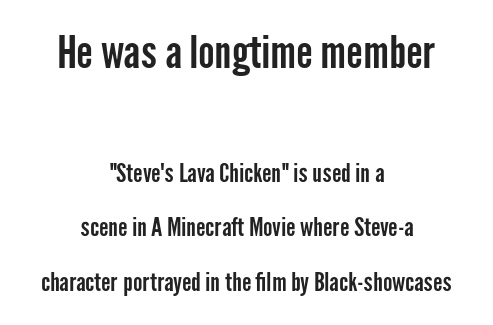
Q: Is the text italic (slanted)? A: No, it is upright.
Q: Is the typeface a serif or a sans-serif typeface? A: Sans-serif.
Q: Is the text underlined? A: No.
Q: How is the paragraph aligned? A: Centered.
Q: Is the spacing between letters normal or unusually wide? A: Normal.
Q: Is the spacing between lines tight, normal or loose? A: Loose.
Q: Which block of text is set in a larger size, the first (top) or the second (bottom)? A: The first (top) one.
Q: Width (condensed, normal, or wide)? A: Condensed.
Q: Stroke contrast? A: Low.
Q: x-height? A: Medium.
Q: Monospaced? A: No.
